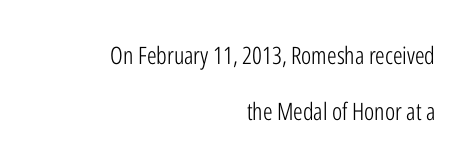
Tracking value appears to be zero — textbook default spacing. This reads as an unemphasized weight, regular at the heaviest. If you drew a ruler down the right edge, every line would touch it. The axis of the letterforms is exactly vertical. The zone under the glyphs is completely vacant. In terms of leading, this rendering errs on the spacious side.
